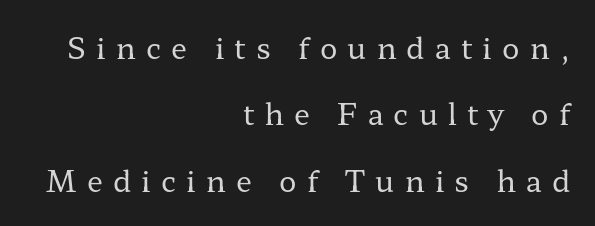
{"serif": "yes", "italic": "no", "bold": "no", "weight": "regular", "width": "wide", "stroke_contrast": "low", "x_height": "medium", "monospaced": "no", "underline": "no", "align": "right", "line_spacing": "loose", "line_spacing_ratio": 2.29, "letter_spacing": "wide", "letter_spacing_em": 0.35, "glyph_px": 29}
